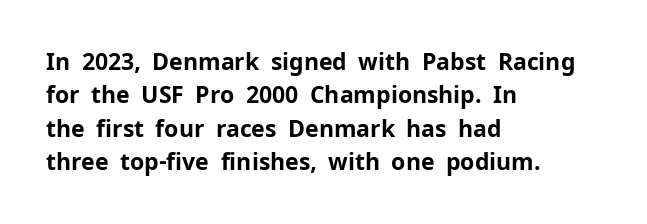
{"italic": "no", "bold": "yes", "underline": "no", "align": "left", "line_spacing": "normal", "line_spacing_ratio": 1.45, "letter_spacing": "normal", "letter_spacing_em": 0.0, "glyph_px": 23}
